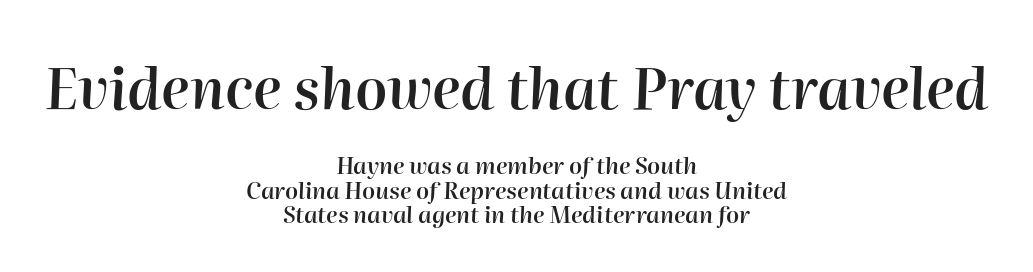
{"italic": "yes", "lean": "right", "slant_degrees": 2, "bold": "semi", "weight": "semibold", "width": "normal", "stroke_contrast": "high", "x_height": "medium", "monospaced": "no", "underline": "no", "align": "center", "line_spacing": "tight", "line_spacing_ratio": 1.05, "letter_spacing": "normal", "letter_spacing_em": 0.0, "larger_block": "first", "size_ratio": 2.48, "glyph_px": 57}
